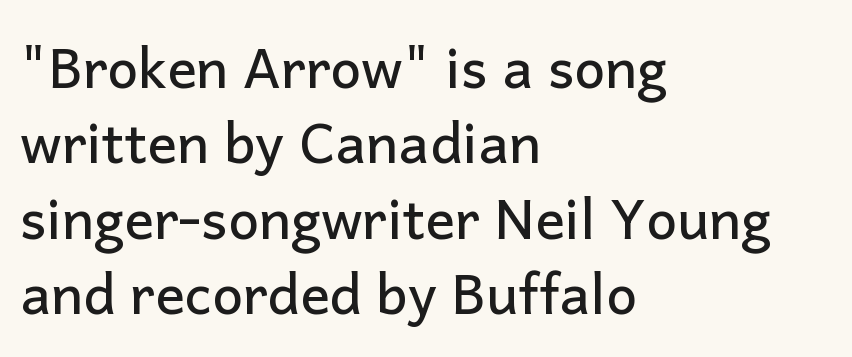
{"serif": "no", "italic": "no", "width": "normal", "stroke_contrast": "low", "x_height": "medium", "monospaced": "no", "underline": "no", "align": "left", "line_spacing": "normal", "line_spacing_ratio": 1.37, "letter_spacing": "normal", "letter_spacing_em": 0.0, "glyph_px": 55}
